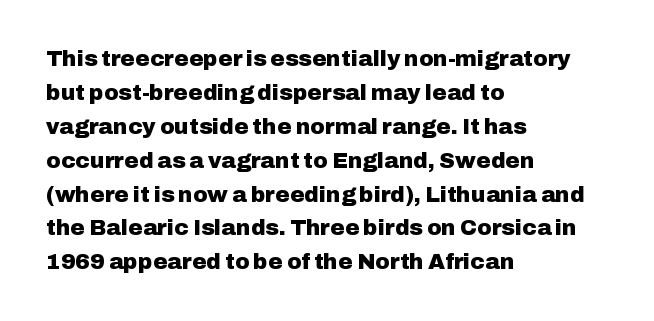
The image shows 22 px bold type, upright; set left-aligned, normal line spacing (1.54x), normal letter spacing, not underlined.
